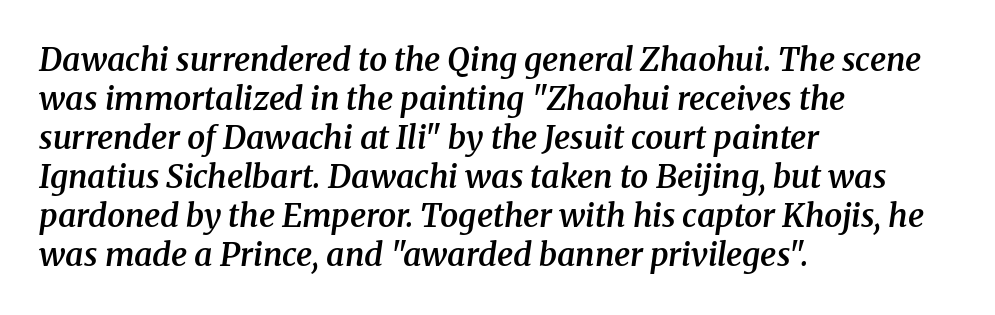
Q: Is the text bold? A: Semi-bold.
Q: Is the text italic (slanted)? A: Yes, it leans right by about 8 degrees.
Q: Is the typeface a serif or a sans-serif typeface? A: Serif.
Q: Is the text underlined? A: No.
Q: How is the paragraph aligned? A: Left-aligned.
Q: Is the spacing between letters normal or unusually wide? A: Normal.
Q: Width (condensed, normal, or wide)? A: Normal.
Q: Stroke contrast? A: Medium.
Q: x-height? A: Medium.
Q: Monospaced? A: No.
